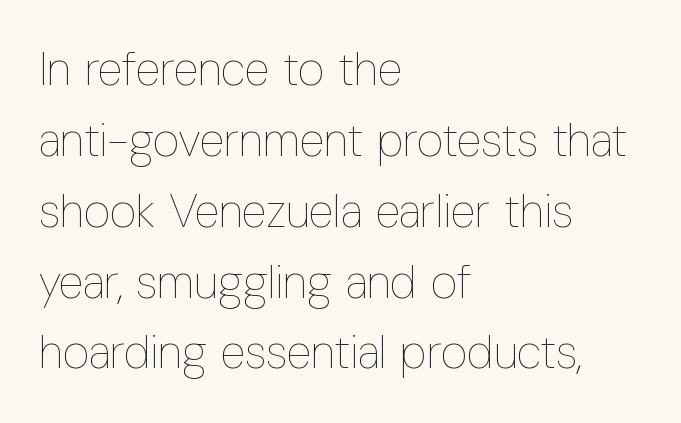
Each letter keeps its own natural width here, so spacing adapts to shape. The typesetting does not lean heavy: it is not bold. Nobody touched the tracking dial on this one. This is roman type, the default non-slanted kind. In terms of leading, this rendering sits right in the middle.
